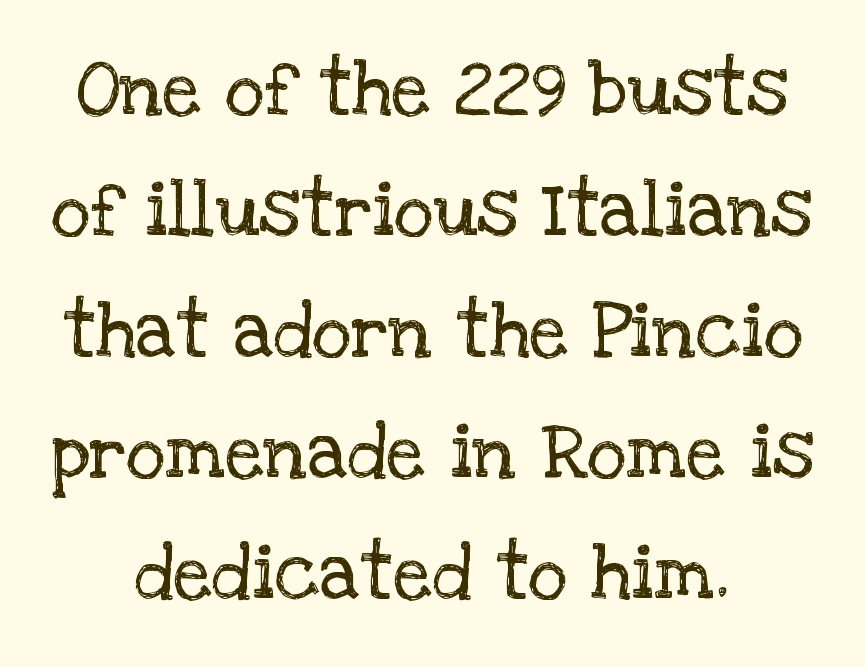
Small tapered or slab feet sit at the stroke ends, so this counts as serif. Quick note: not italic, upright. Character widths vary here, with narrow letters taking less room than wide ones. Students, note that the glyphs here touch the page at normal intervals.
